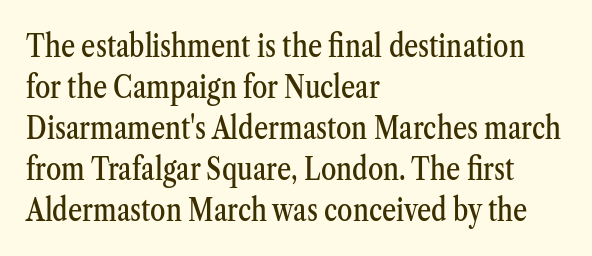
You can tell it's not italic because the verticals are truly vertical. The compositor pushed each line to the left boundary. The gaps between neighbouring characters are ordinary and unremarkable. Unmarked baselines from the first word to the last. The passage shown stacks its lines at a standard gap.
